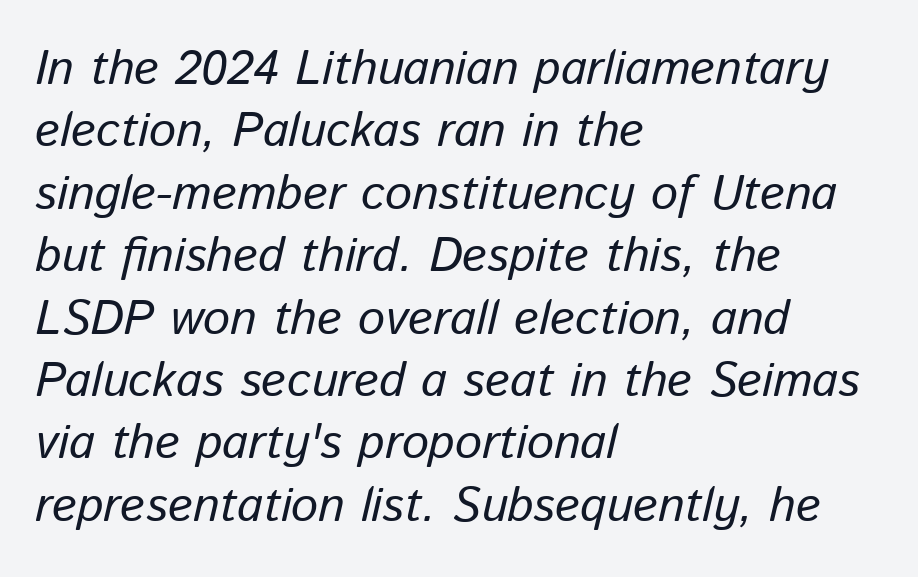
Q: Is the text bold? A: No.
Q: Is the text italic (slanted)? A: Yes, it leans right by about 13 degrees.
Q: Is the text underlined? A: No.
Q: How is the paragraph aligned? A: Left-aligned.
Q: Is the spacing between letters normal or unusually wide? A: Normal.
Q: Is the spacing between lines tight, normal or loose? A: Normal.
Q: Width (condensed, normal, or wide)? A: Normal.
Q: Stroke contrast? A: Low.
Q: x-height? A: Medium.
Q: Monospaced? A: No.
